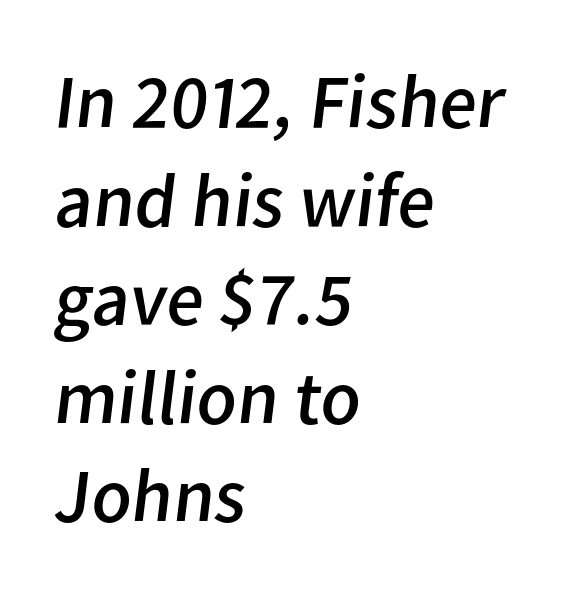
Q: Is the text bold? A: No.
Q: Is the typeface a serif or a sans-serif typeface? A: Sans-serif.
Q: Is the text underlined? A: No.
Q: How is the paragraph aligned? A: Left-aligned.
Q: Is the spacing between letters normal or unusually wide? A: Normal.
Q: Is the spacing between lines tight, normal or loose? A: Normal.
Q: Width (condensed, normal, or wide)? A: Normal.
Q: Stroke contrast? A: Low.
Q: x-height? A: Medium.
Q: Monospaced? A: No.
